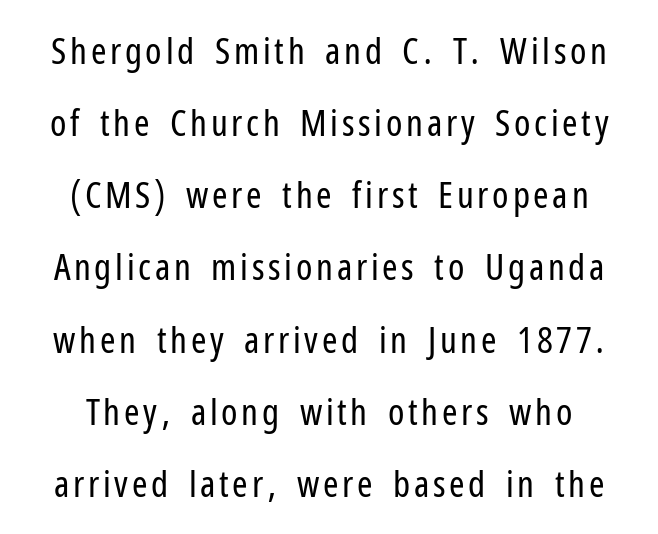
The image shows 37 px regular-weight, condensed sans-serif type, upright; set loose line spacing (1.95x), not underlined; low stroke contrast and a medium x-height.
